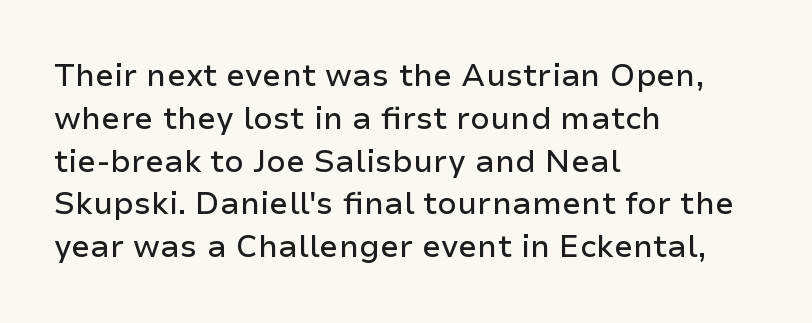
The lines sit at an ordinary, default distance from one another. Alignment: flush left. You could call the tracking neutral — neither tight nor loose. Every character sits straight up, as roman type does.
